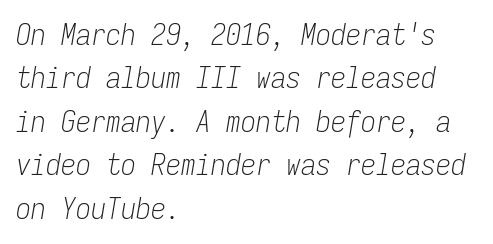
Normally led — the rows are evenly, conventionally spaced. Every row of glyphs begins at an identical x-position on the left. Is this a fixed-width face? Yes — each glyph sits in an identical cell. The passage shown has conventional tracking throughout. Glance below the letters and you will spot only blank space. The passage shown leans; its letterforms are oblique.
